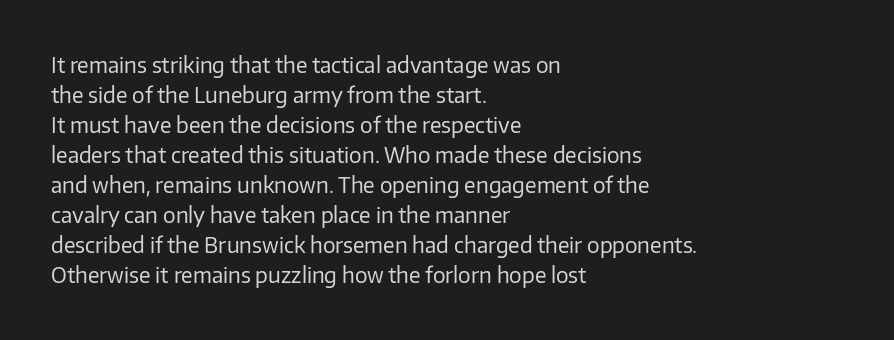
The image shows 21 px text type, upright; set left-aligned, normal line spacing (1.43x), normal letter spacing, not underlined.
